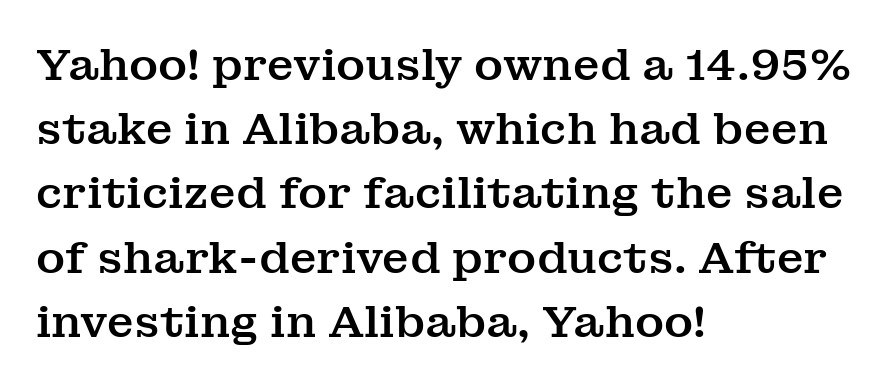
The image shows 44 px serif type, upright; set left-aligned, normal line spacing (1.46x), normal letter spacing, not underlined; medium stroke contrast and a medium x-height.
